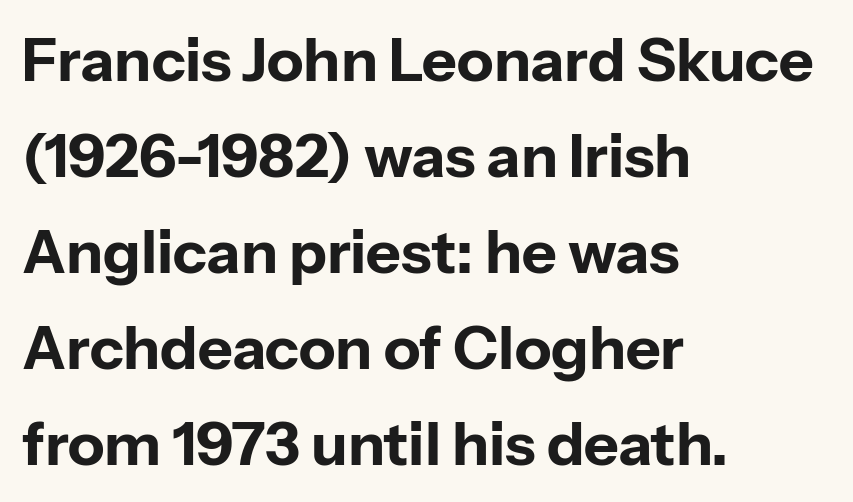
The image shows 60 px bold sans-serif type, upright; set left-aligned, normal line spacing (1.6x), normal letter spacing, not underlined; low stroke contrast and a medium x-height.
